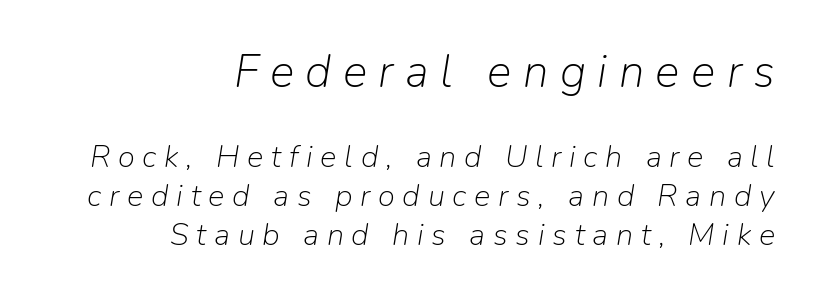
Q: Is the text bold? A: No.
Q: Is the text italic (slanted)? A: Yes, it leans right by about 9 degrees.
Q: Is the text underlined? A: No.
Q: How is the paragraph aligned? A: Right-aligned.
Q: Is the spacing between letters normal or unusually wide? A: Unusually wide.
Q: Is the spacing between lines tight, normal or loose? A: Normal.
Q: Which block of text is set in a larger size, the first (top) or the second (bottom)? A: The first (top) one.
Q: Width (condensed, normal, or wide)? A: Normal.
Q: Stroke contrast? A: Low.
Q: x-height? A: Medium.
Q: Monospaced? A: No.
